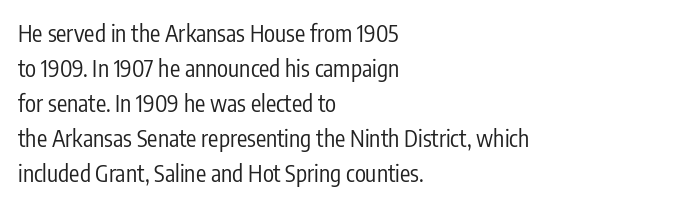
Q: Is the text bold? A: No.
Q: Is the text italic (slanted)? A: No, it is upright.
Q: Is the text underlined? A: No.
Q: How is the paragraph aligned? A: Left-aligned.
Q: Is the spacing between letters normal or unusually wide? A: Normal.
Q: Is the spacing between lines tight, normal or loose? A: Normal.
